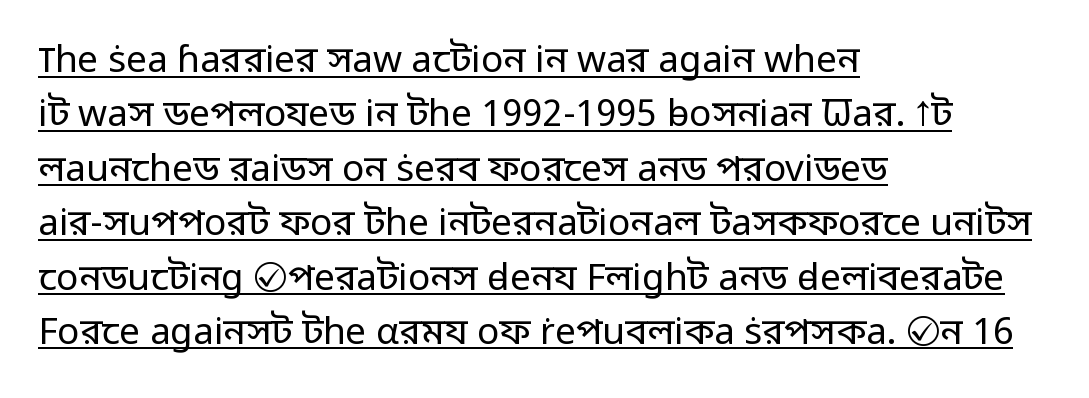
Check the space under the baseline: a stroke is drawn there. Typeset ragged right — the left edge is the straight one. This rendering employs a face without finishing strokes, i.e., a sans-serif. Italic: no, the glyphs are upright roman. On a weight scale, this lands at 450 or below.
